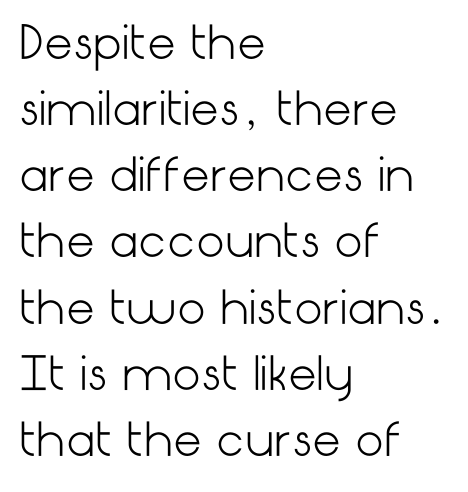
The image shows 45 px light sans-serif type, upright; set left-aligned, normal line spacing (1.47x), normal letter spacing, not underlined; low stroke contrast and a medium x-height.
